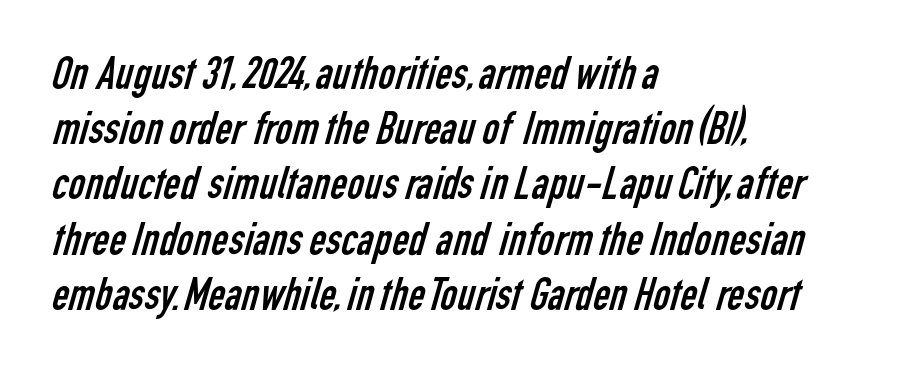
This sample uses a sans-serif face. The letters advance in unequal steps, a hallmark of proportional type. No extra ink here — the face is not bold. The lines are quadded left. In terms of letterspacing, this is plain default setting. The specimen omits any rule beneath the text block's lines.
